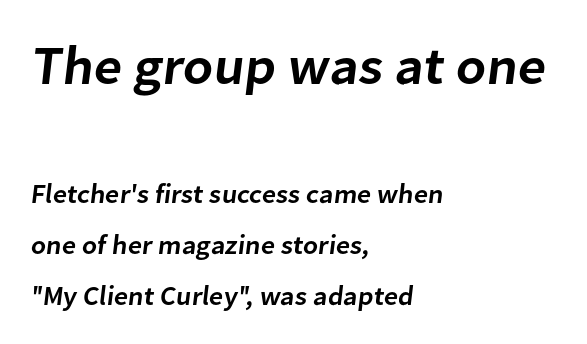
Unmarked baselines from the first word to the last. The letters advance in unequal steps, a hallmark of proportional type. Interline gaps are noticeably wide in this sample. Note: no serifs on the glyphs. The composition opens big and finishes small. On the weight axis this lands at semibold, roughly 600.
